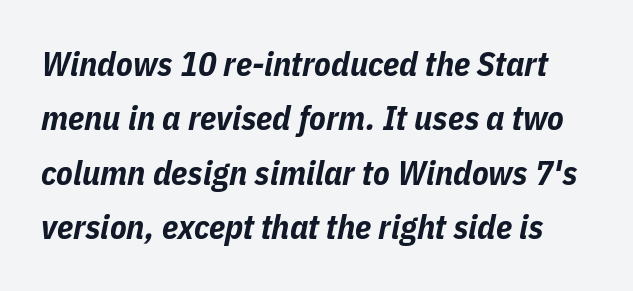
The image shows 34 px bold, condensed type, italic (leaning right); set normal line spacing (1.6x), normal letter spacing, not underlined; low stroke contrast and a medium x-height.
